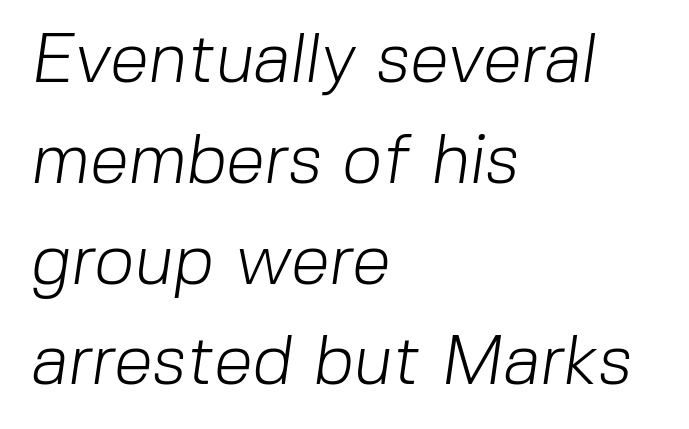
Q: Is the text bold? A: No.
Q: Is the typeface a serif or a sans-serif typeface? A: Sans-serif.
Q: Is the text underlined? A: No.
Q: How is the paragraph aligned? A: Left-aligned.
Q: Is the spacing between letters normal or unusually wide? A: Normal.
Q: Is the spacing between lines tight, normal or loose? A: Normal.
Q: Width (condensed, normal, or wide)? A: Normal.
Q: Stroke contrast? A: Low.
Q: x-height? A: Medium.
Q: Monospaced? A: No.
